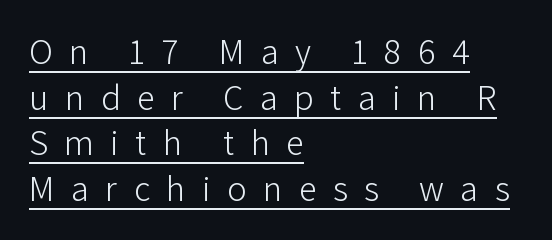
{"serif": "no", "italic": "no", "bold": "no", "weight": "light", "width": "normal", "stroke_contrast": "low", "x_height": "medium", "monospaced": "no", "underline": "yes", "align": "left", "line_spacing": "normal", "line_spacing_ratio": 1.27, "letter_spacing": "wide", "letter_spacing_em": 0.46, "glyph_px": 36}
